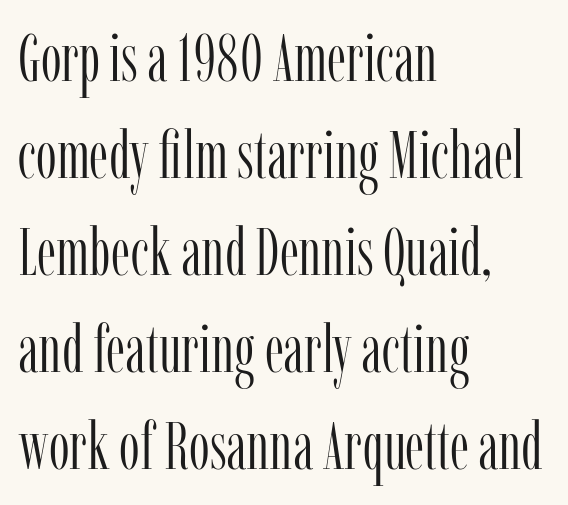
Do the characters align in a grid? No, the font is proportional. Old-style or modern, the face here clearly has serifs. A typesetter would call this zero additional tracking. The characters are drawn with everyday or finer stroke widths. Underline: absent. The font's upright variant was chosen for this text.
